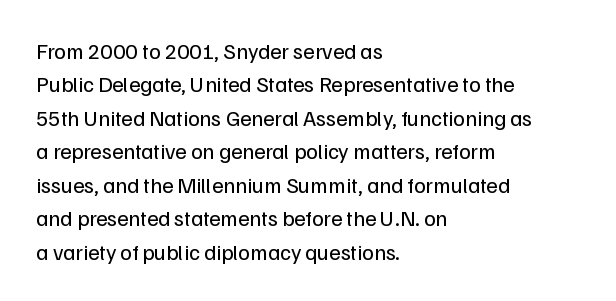
The image shows 22 px text type, upright; set left-aligned, normal line spacing (1.52x), normal letter spacing, not underlined.
